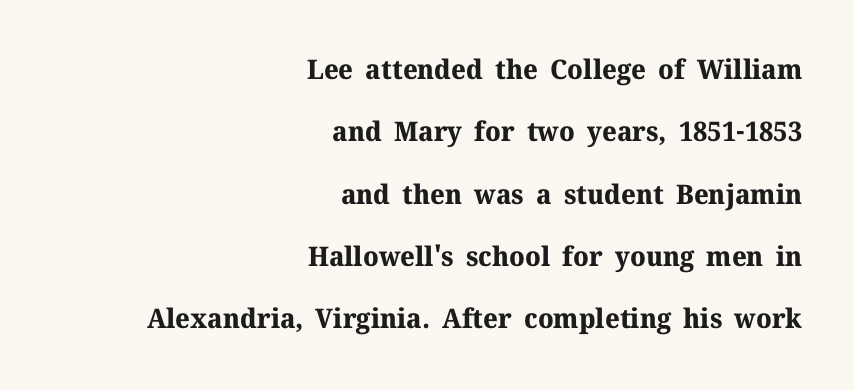
Q: Is the text bold? A: Yes.
Q: Is the text italic (slanted)? A: No, it is upright.
Q: Is the text underlined? A: No.
Q: How is the paragraph aligned? A: Right-aligned.
Q: Is the spacing between letters normal or unusually wide? A: Normal.
Q: Is the spacing between lines tight, normal or loose? A: Loose.
